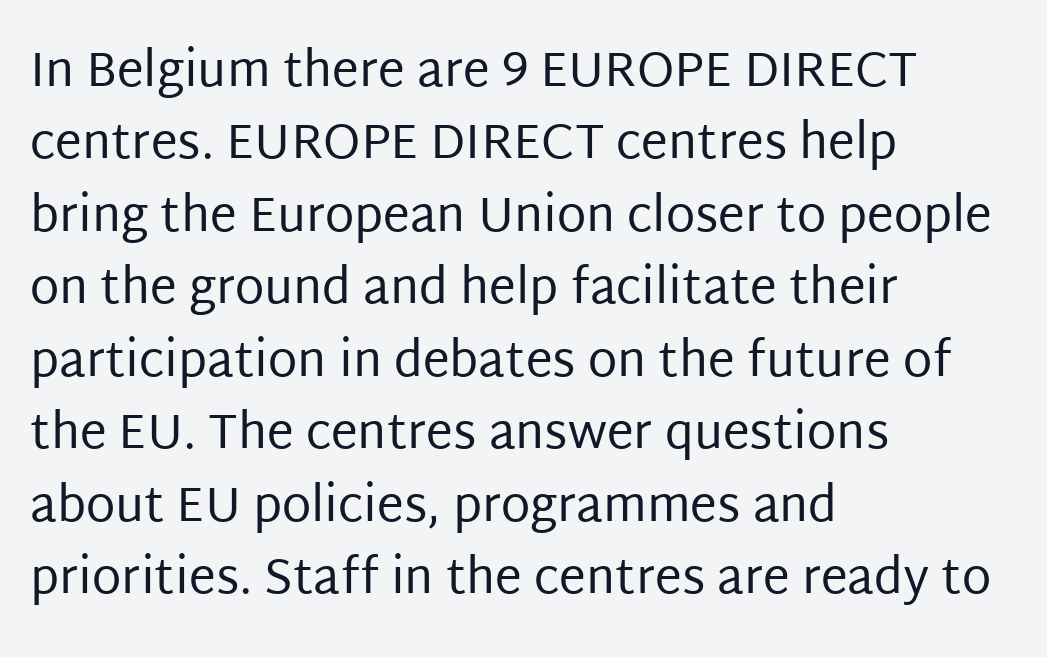
The image shows 48 px regular-weight sans-serif type, upright; set left-aligned, normal line spacing (1.51x), normal letter spacing, not underlined; low stroke contrast and a large x-height.
